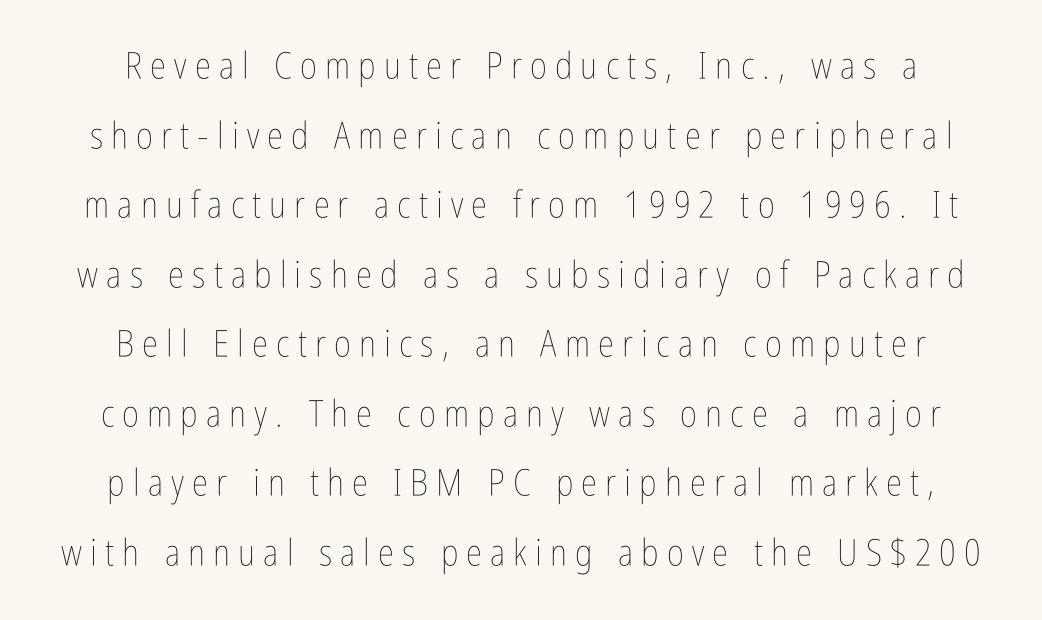
{"italic": "no", "bold": "no", "weight": "thin", "width": "condensed", "stroke_contrast": "low", "x_height": "medium", "monospaced": "no", "underline": "no", "align": "center", "line_spacing_ratio": 1.88, "letter_spacing": "wide", "letter_spacing_em": 0.22, "glyph_px": 37}
